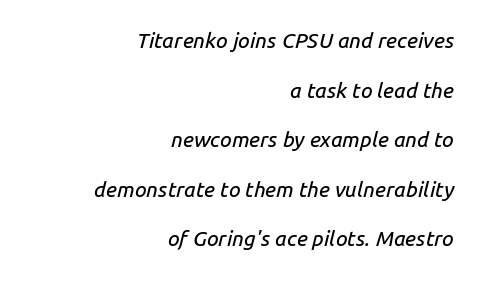
{"italic": "yes", "lean": "right", "slant_degrees": 14, "underline": "no", "align": "right", "line_spacing": "loose", "line_spacing_ratio": 2.36, "letter_spacing": "normal", "letter_spacing_em": 0.0, "glyph_px": 21}
